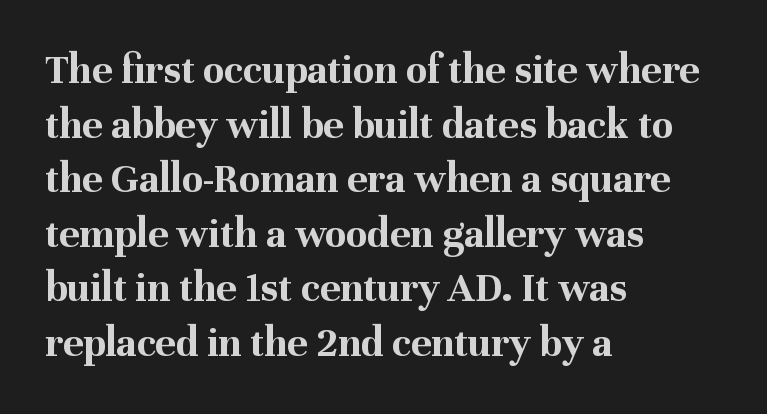
Q: Is the text bold? A: Yes.
Q: Is the text italic (slanted)? A: No, it is upright.
Q: Is the typeface a serif or a sans-serif typeface? A: Serif.
Q: Is the text underlined? A: No.
Q: How is the paragraph aligned? A: Left-aligned.
Q: Is the spacing between letters normal or unusually wide? A: Normal.
Q: Is the spacing between lines tight, normal or loose? A: Normal.
Q: Width (condensed, normal, or wide)? A: Normal.
Q: Stroke contrast? A: Medium.
Q: x-height? A: Medium.
Q: Monospaced? A: No.
